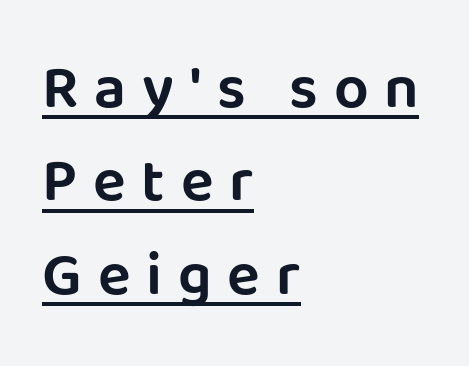
{"serif": "no", "italic": "no", "width": "normal", "stroke_contrast": "low", "x_height": "large", "monospaced": "no", "underline": "yes", "align": "left", "line_spacing": "normal", "line_spacing_ratio": 1.53, "letter_spacing": "wide", "letter_spacing_em": 0.26, "glyph_px": 61}
